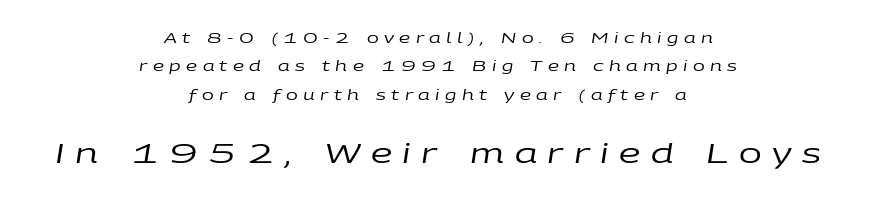
Q: Is the text bold? A: No.
Q: Is the text italic (slanted)? A: Yes, it leans right by about 9 degrees.
Q: Is the text underlined? A: No.
Q: How is the paragraph aligned? A: Centered.
Q: Is the spacing between letters normal or unusually wide? A: Unusually wide.
Q: Is the spacing between lines tight, normal or loose? A: Loose.
Q: Which block of text is set in a larger size, the first (top) or the second (bottom)? A: The second (bottom) one.
